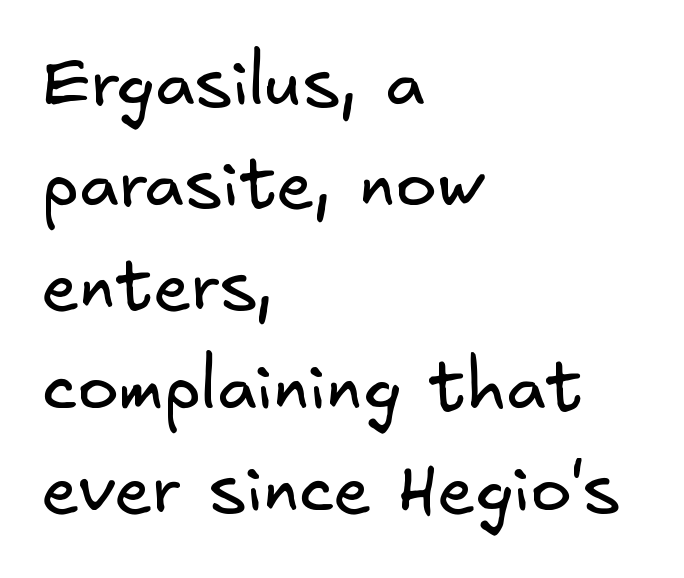
Stems and bowls with no extra thickness — not bold. Only glyphs here, with clear space below each row. Observe the ordinary spacing: letters are neighbours, not strangers. Typeset ragged right — the left edge is the straight one.
